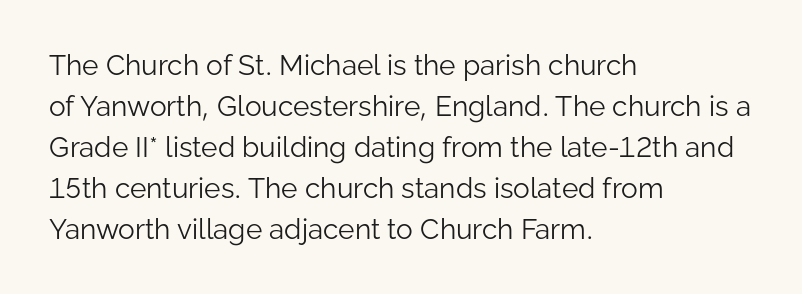
{"serif": "no", "italic": "no", "bold": "no", "weight": "light", "width": "normal", "stroke_contrast": "low", "x_height": "medium", "monospaced": "no", "underline": "no", "align": "left", "line_spacing": "normal", "line_spacing_ratio": 1.46, "letter_spacing": "normal", "letter_spacing_em": 0.0, "glyph_px": 28}
